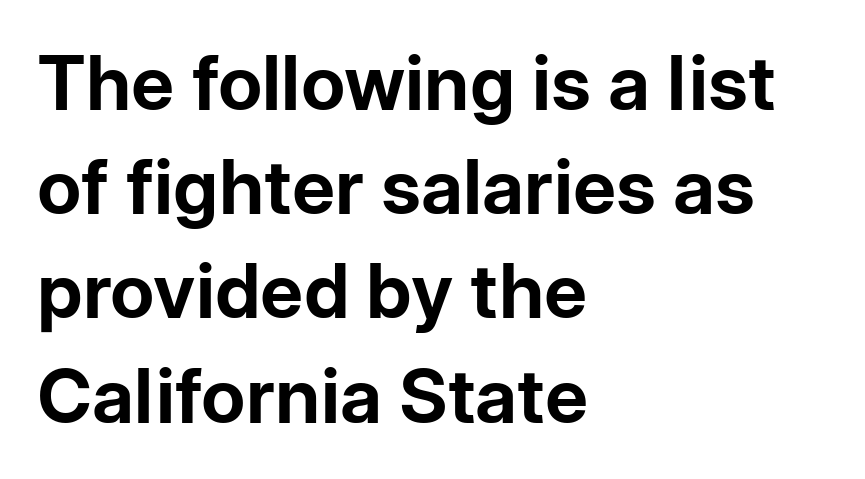
The passage shown stacks its lines at a standard gap. What kind of face is this? One without serifs — a sans. Visually the block forms a straight wall on the left and a jagged coastline on the right. The axis of the letterforms is exactly vertical. Between one letter and the next there's only the usual sliver of space.
